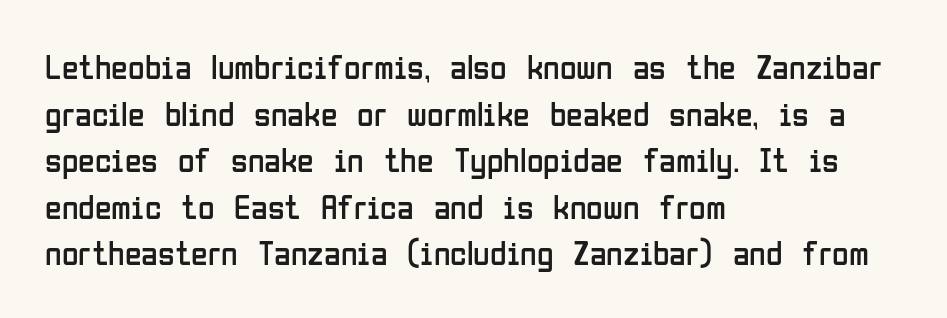
Q: Is the text bold? A: No.
Q: Is the text italic (slanted)? A: No, it is upright.
Q: Is the typeface a serif or a sans-serif typeface? A: Sans-serif.
Q: Is the text underlined? A: No.
Q: How is the paragraph aligned? A: Left-aligned.
Q: Is the spacing between letters normal or unusually wide? A: Normal.
Q: Is the spacing between lines tight, normal or loose? A: Normal.
Q: Width (condensed, normal, or wide)? A: Condensed.
Q: Stroke contrast? A: Low.
Q: x-height? A: Medium.
Q: Monospaced? A: No.
